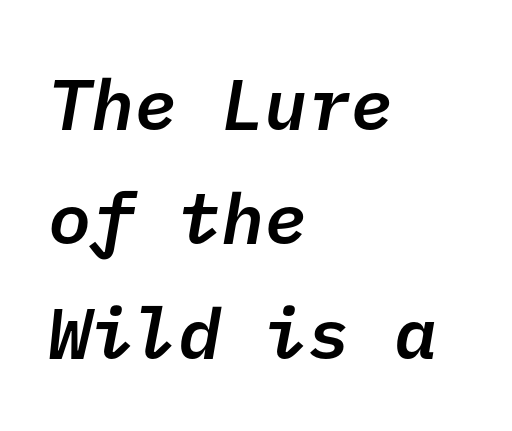
Q: Is the text bold? A: Semi-bold.
Q: Is the typeface a serif or a sans-serif typeface? A: Sans-serif.
Q: Is the text underlined? A: No.
Q: How is the paragraph aligned? A: Left-aligned.
Q: Is the spacing between letters normal or unusually wide? A: Normal.
Q: Is the spacing between lines tight, normal or loose? A: Normal.
Q: Width (condensed, normal, or wide)? A: Normal.
Q: Stroke contrast? A: Low.
Q: x-height? A: Medium.
